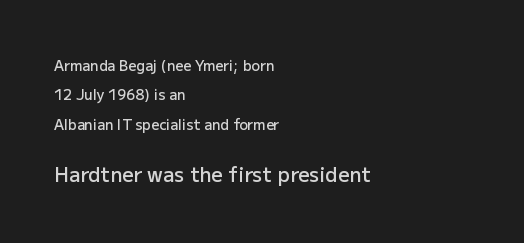
Q: Is the text bold? A: Semi-bold.
Q: Is the text italic (slanted)? A: No, it is upright.
Q: Is the text underlined? A: No.
Q: How is the paragraph aligned? A: Left-aligned.
Q: Is the spacing between letters normal or unusually wide? A: Normal.
Q: Is the spacing between lines tight, normal or loose? A: Loose.
Q: Which block of text is set in a larger size, the first (top) or the second (bottom)? A: The second (bottom) one.
